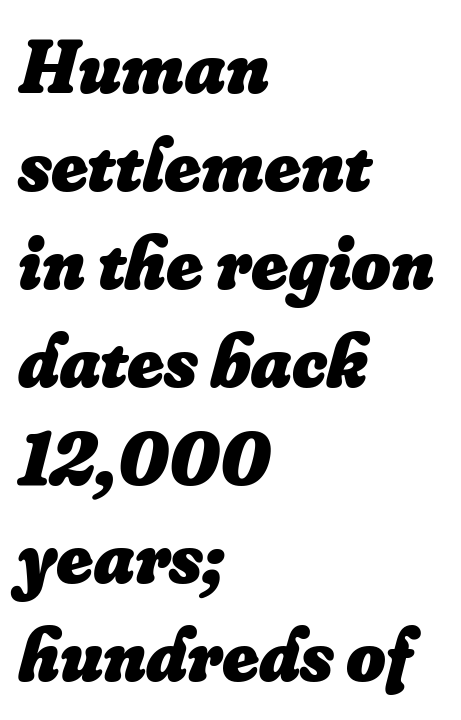
This sample uses plain, unmodified letter spacing. Rule under the text: the space is simply empty. Where is the straight margin? On the left. These lines were composed using italics. Line spacing here is normal.
